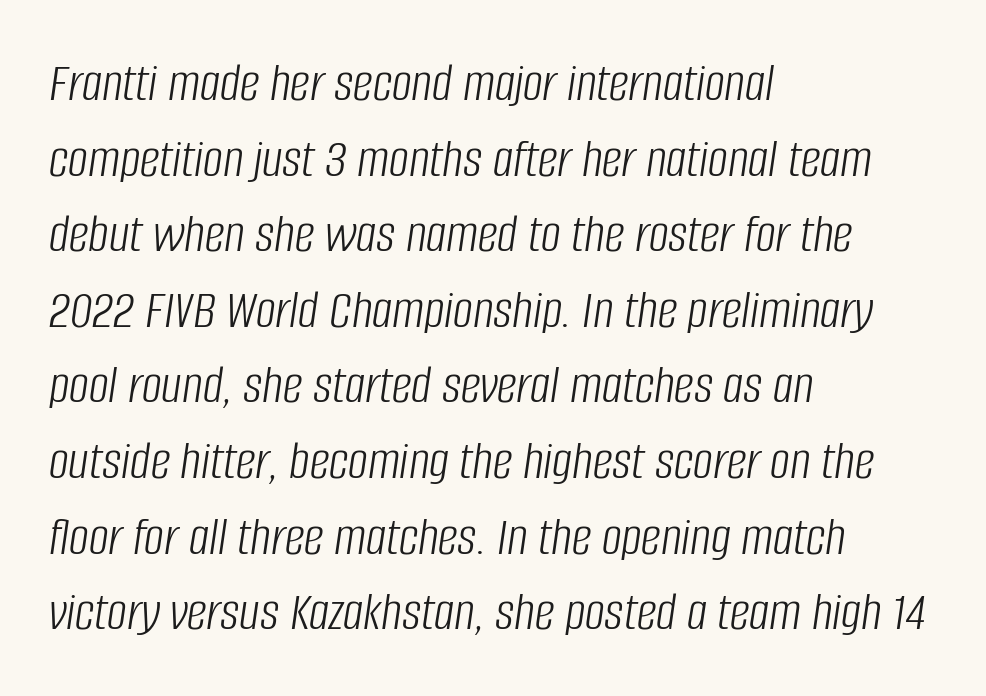
{"italic": "yes", "lean": "right", "slant_degrees": 8, "bold": "no", "weight": "light", "width": "condensed", "stroke_contrast": "low", "x_height": "large", "monospaced": "no", "underline": "no", "align": "left", "line_spacing": "normal", "line_spacing_ratio": 1.35, "letter_spacing": "normal", "letter_spacing_em": 0.0, "glyph_px": 56}
